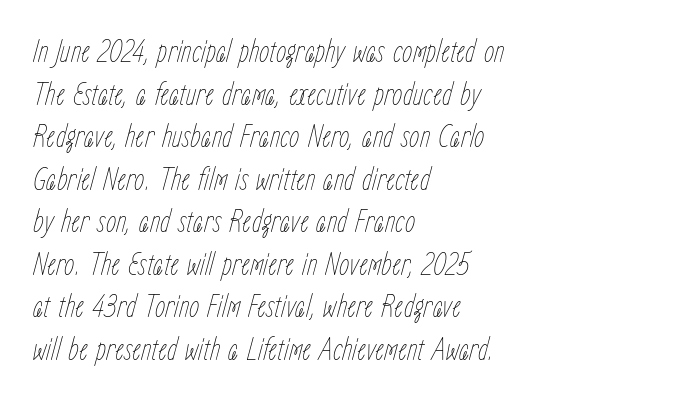
The image shows 33 px thin, condensed type, italic (leaning right); set left-aligned, normal line spacing (1.29x), normal letter spacing, not underlined; low stroke contrast and a medium x-height.
